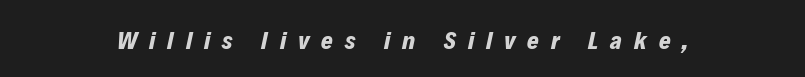
The image shows 25 px bold type, italic (leaning right); set unusually wide letter spacing (+0.48 em), not underlined.
